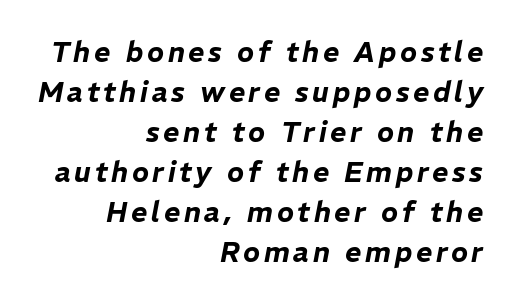
The image shows 28 px text type, italic (leaning right); set right-aligned, normal line spacing (1.43x), not underlined; low stroke contrast and a medium x-height.
